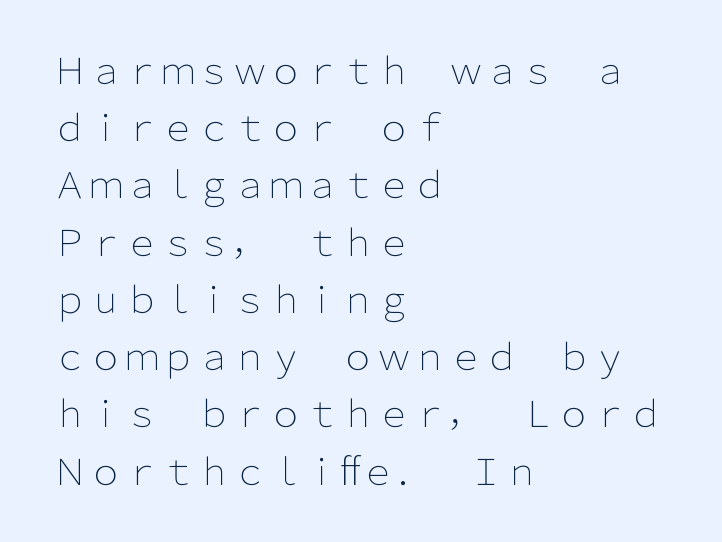
{"serif": "no", "italic": "no", "bold": "no", "weight": "light", "width": "normal", "stroke_contrast": "low", "x_height": "medium", "monospaced": "no", "underline": "no", "align": "left", "line_spacing": "normal", "line_spacing_ratio": 1.59, "letter_spacing": "normal", "letter_spacing_em": 0.0, "glyph_px": 36}
